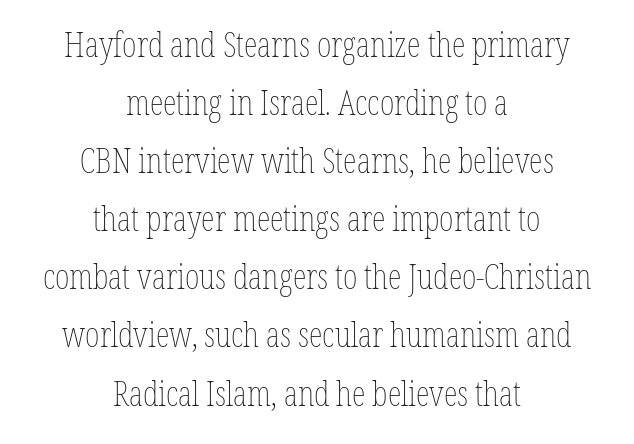
The image shows 35 px thin, condensed type, upright; set centered, normal line spacing (1.66x), normal letter spacing, not underlined; low stroke contrast and a medium x-height.
